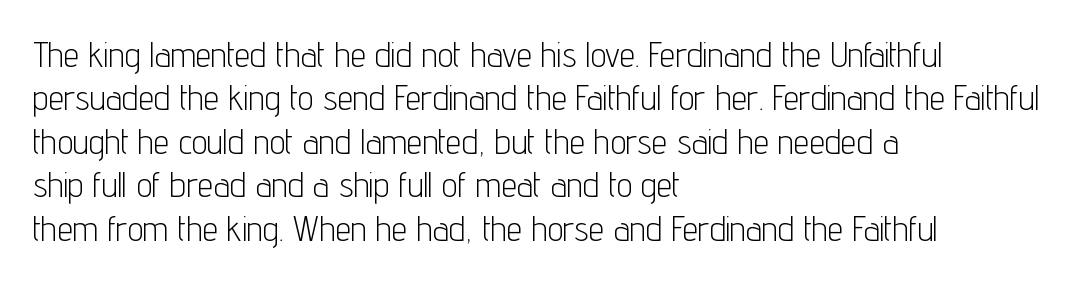
Q: Is the text bold? A: No.
Q: Is the text italic (slanted)? A: No, it is upright.
Q: Is the typeface a serif or a sans-serif typeface? A: Sans-serif.
Q: Is the text underlined? A: No.
Q: How is the paragraph aligned? A: Left-aligned.
Q: Is the spacing between letters normal or unusually wide? A: Normal.
Q: Width (condensed, normal, or wide)? A: Condensed.
Q: Stroke contrast? A: Low.
Q: x-height? A: Medium.
Q: Monospaced? A: No.
